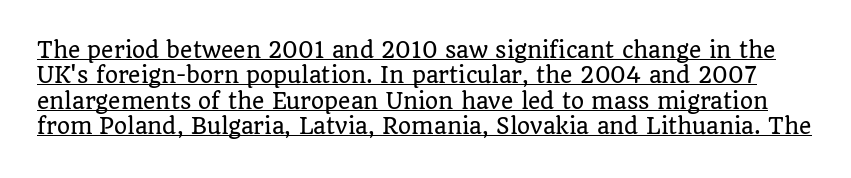
{"italic": "no", "underline": "yes", "line_spacing_ratio": 1.21, "letter_spacing": "normal", "letter_spacing_em": 0.0, "glyph_px": 21}
